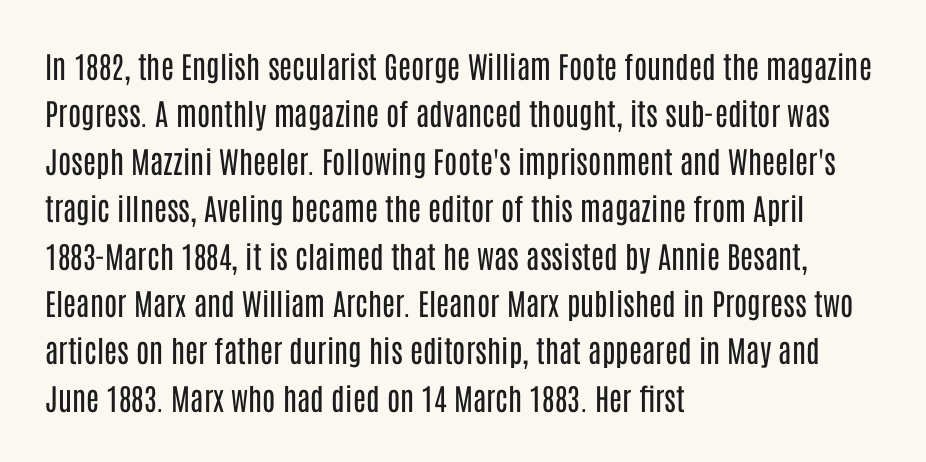
You could not count columns in this text — the font is proportionally spaced. No word sits above an underline. One-word summary of the alignment: left. Notice how the stems are strictly vertical — no italics here.
